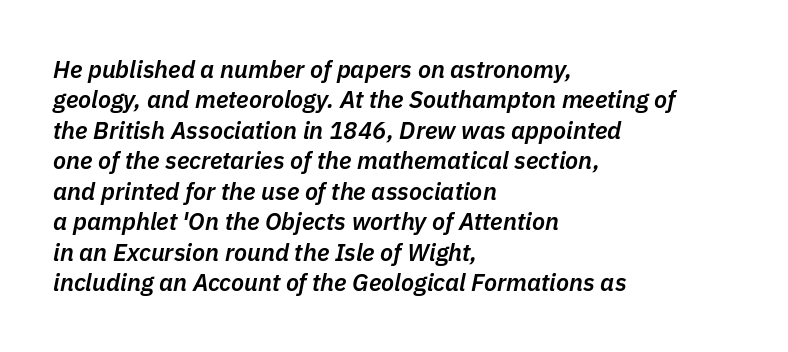
Q: Is the text bold? A: Semi-bold.
Q: Is the text italic (slanted)? A: Yes, it leans right by about 11 degrees.
Q: Is the text underlined? A: No.
Q: How is the paragraph aligned? A: Left-aligned.
Q: Is the spacing between letters normal or unusually wide? A: Normal.
Q: Is the spacing between lines tight, normal or loose? A: Normal.
